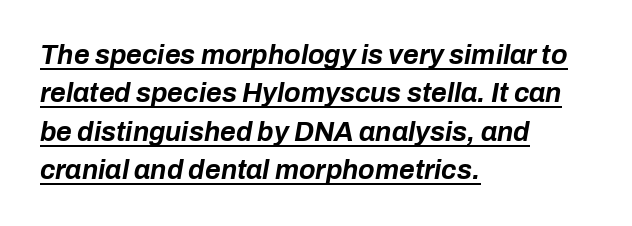
In terms of weight, the rendering is a true, heavy bold. The rendering keeps characters at their native spacing. Evenly set lines give the paragraph a standard silhouette. Check the space under the baseline: a stroke is drawn there.
